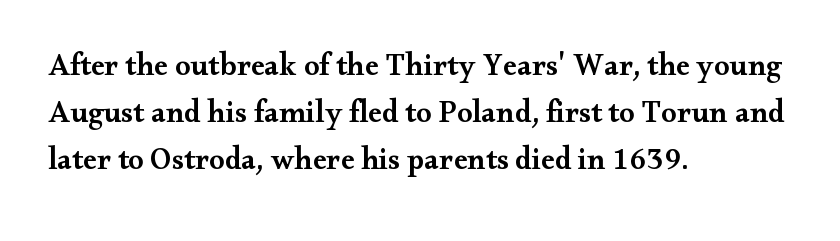
The image shows 31 px semibold, wide serif type, upright; set left-aligned, normal line spacing (1.52x), normal letter spacing, not underlined; medium stroke contrast and a small x-height.
